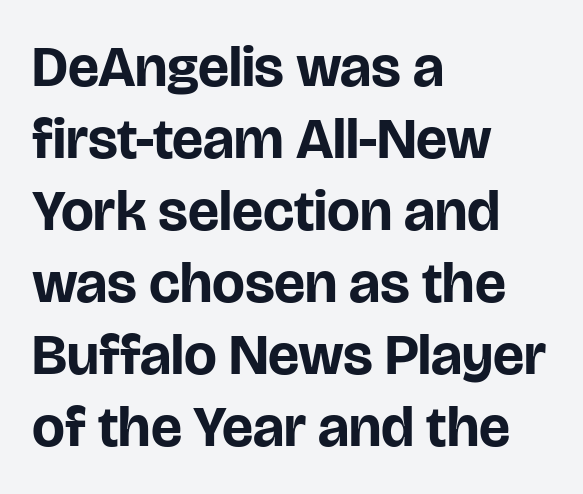
The image shows 58 px bold sans-serif type, upright; set left-aligned, line spacing 1.24x, normal letter spacing, not underlined; low stroke contrast and a large x-height.
